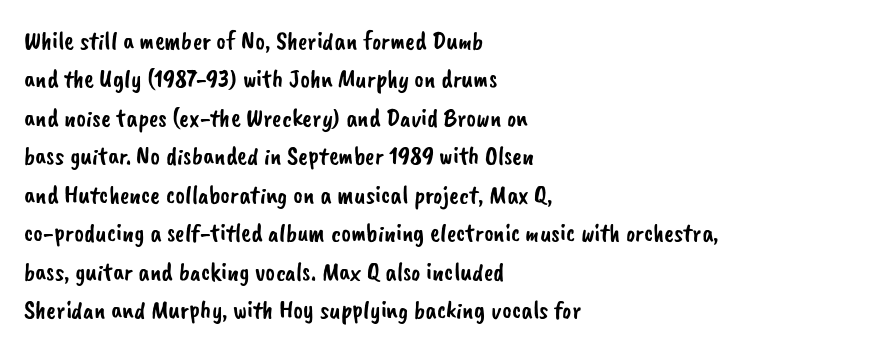
The image shows 26 px text type; set left-aligned, normal line spacing (1.48x), normal letter spacing, not underlined.
